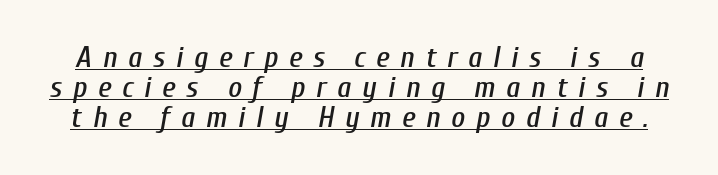
{"italic": "yes", "lean": "right", "slant_degrees": 10, "width": "condensed", "stroke_contrast": "low", "x_height": "medium", "monospaced": "no", "underline": "yes", "line_spacing": "tight", "line_spacing_ratio": 1.0, "letter_spacing": "wide", "letter_spacing_em": 0.36, "glyph_px": 30}
